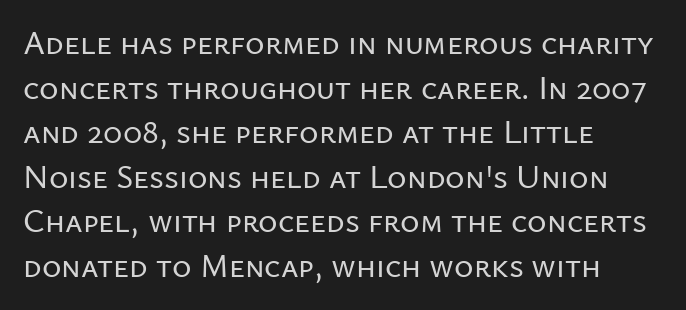
{"serif": "no", "italic": "no", "width": "normal", "stroke_contrast": "low", "x_height": "medium", "monospaced": "no", "underline": "no", "align": "left", "line_spacing": "normal", "line_spacing_ratio": 1.35, "letter_spacing": "normal", "letter_spacing_em": 0.0, "glyph_px": 33}
